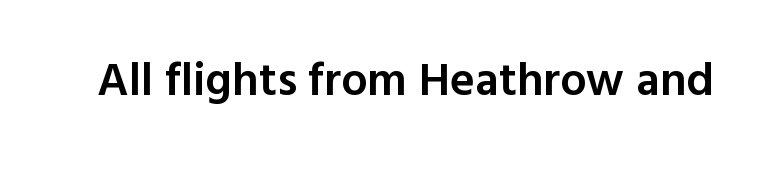
{"serif": "no", "italic": "no", "bold": "semi", "weight": "semibold", "width": "normal", "x_height": "medium", "monospaced": "no", "underline": "no", "letter_spacing": "normal", "letter_spacing_em": 0.0, "glyph_px": 47}
